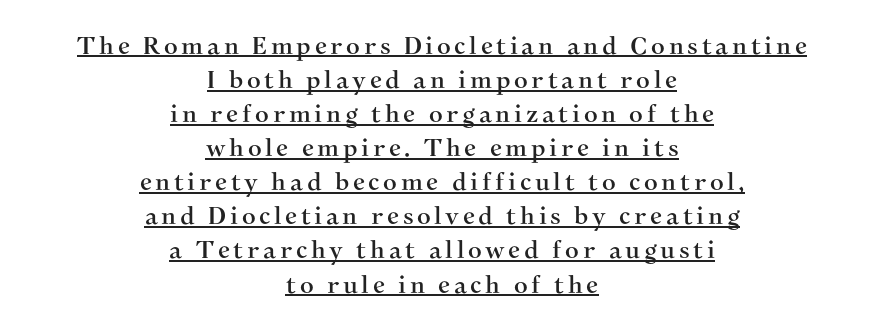
The image shows 24 px text type, upright; set centered, normal line spacing (1.42x), underlined.
